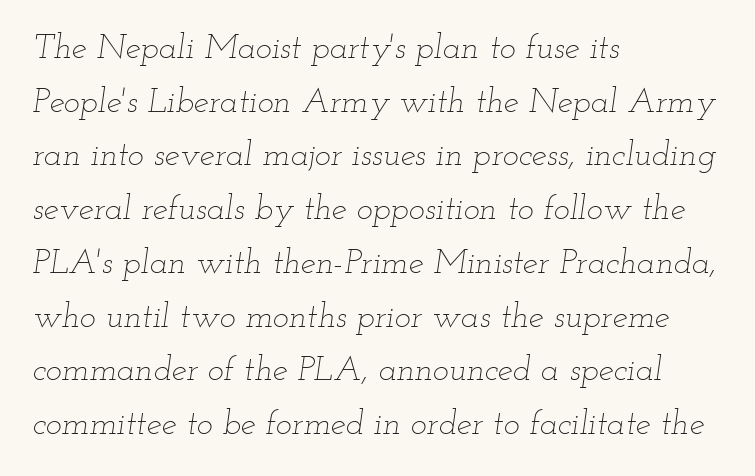
{"italic": "yes", "lean": "right", "slant_degrees": 12, "bold": "no", "weight": "thin", "width": "wide", "stroke_contrast": "low", "x_height": "small", "monospaced": "no", "underline": "no", "align": "left", "line_spacing": "normal", "line_spacing_ratio": 1.58, "letter_spacing": "normal", "letter_spacing_em": 0.0, "glyph_px": 34}
